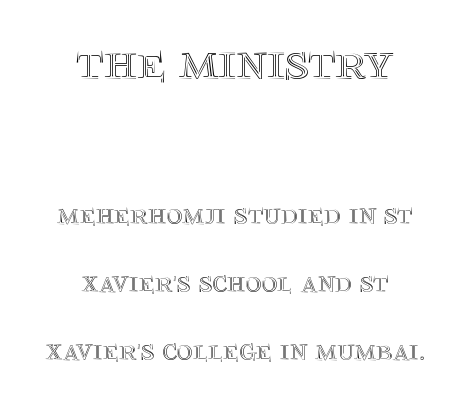
{"italic": "no", "width": "normal", "x_height": "large", "monospaced": "no", "underline": "no", "align": "center", "line_spacing": "loose", "line_spacing_ratio": 2.26, "letter_spacing": "normal", "letter_spacing_em": 0.0, "larger_block": "first", "size_ratio": 1.77, "glyph_px": 53}
